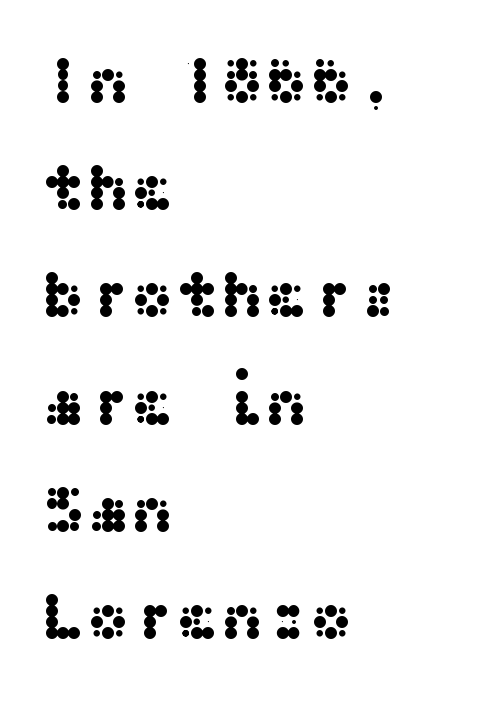
Q: Is the text italic (slanted)? A: No, it is upright.
Q: Is the typeface a serif or a sans-serif typeface? A: Sans-serif.
Q: Is the text underlined? A: No.
Q: How is the paragraph aligned? A: Left-aligned.
Q: Is the spacing between letters normal or unusually wide? A: Normal.
Q: Is the spacing between lines tight, normal or loose? A: Normal.
Q: Width (condensed, normal, or wide)? A: Wide.
Q: Stroke contrast? A: Medium.
Q: x-height? A: Medium.
